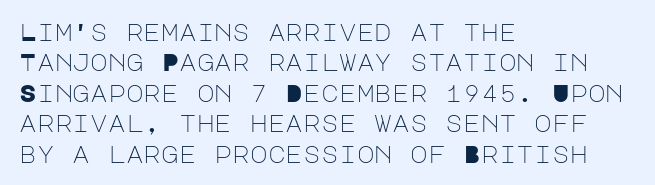
The image shows 24 px text type, upright; set left-aligned, normal line spacing (1.27x), normal letter spacing, not underlined.
